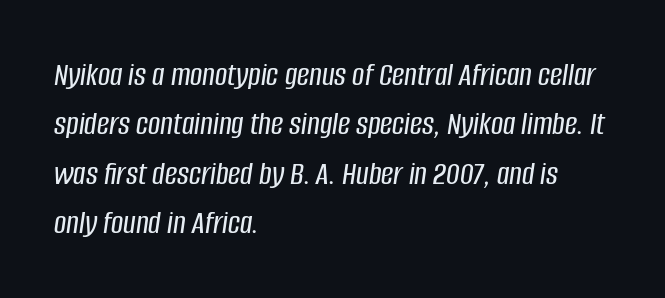
The image shows 34 px condensed type, italic (leaning right); set left-aligned, normal line spacing (1.45x), normal letter spacing, not underlined; low stroke contrast and a large x-height.
